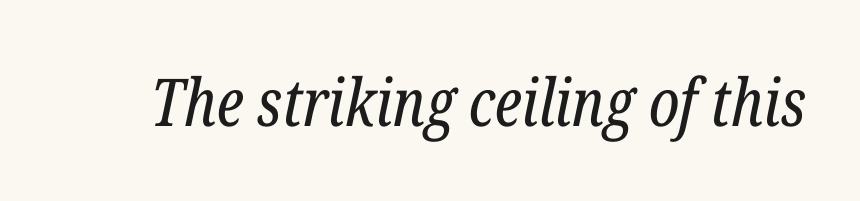
Proportional: the letters do not fall into vertical columns. Nobody touched the tracking dial on this one. Weight: not bold — regular or lighter. Each letter's strokes conclude with small projecting serifs.
